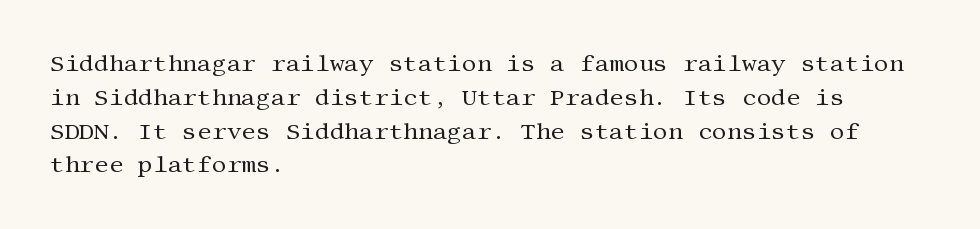
The image shows 23 px text type, upright; set left-aligned, normal line spacing (1.47x), normal letter spacing, not underlined.
